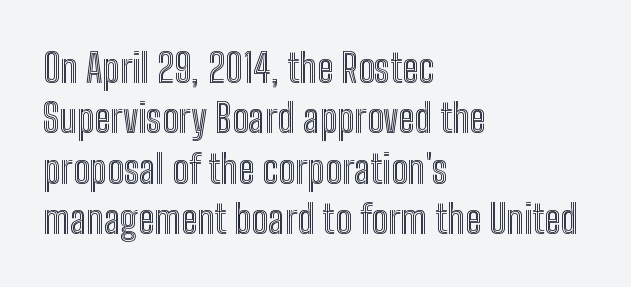
The image shows 40 px condensed type, upright; set left-aligned, normal line spacing (1.26x), normal letter spacing, not underlined; a medium x-height.
